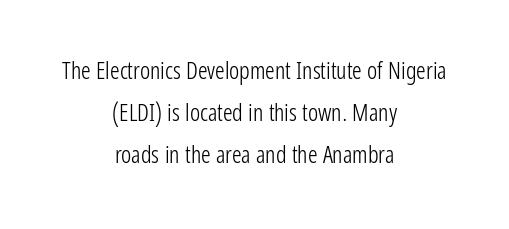
In terms of letterspacing, this is plain default setting. Every character sits straight up, as roman type does. Unbolded letterforms with no extra heft. The words here are not underlined. Teacher's note: observe the equal gaps on both sides — that is centered alignment.
